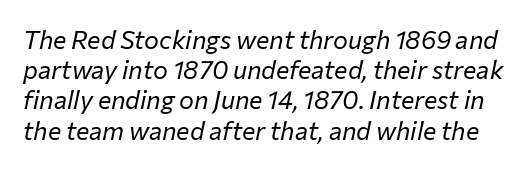
Q: Is the text bold? A: No.
Q: Is the text italic (slanted)? A: Yes, it leans right by about 12 degrees.
Q: Is the text underlined? A: No.
Q: Is the spacing between letters normal or unusually wide? A: Normal.
